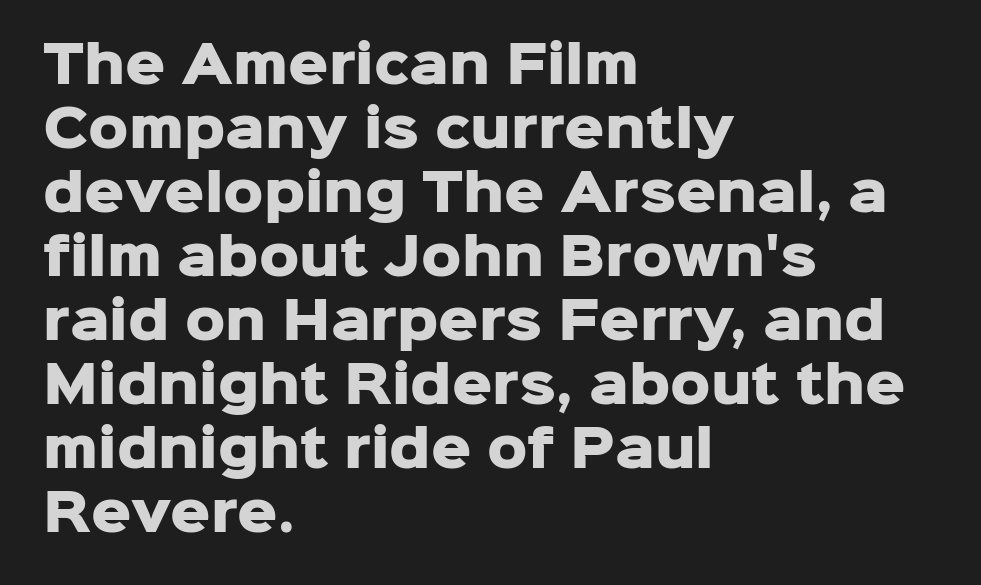
The passage shown is typed in a proportional face where columns would drift. Each glyph is drawn with heavy, bold strokes. Quick note: interline space is typical. Glance below the letters and you will spot only blank space. Layout note: lines flush left. Honestly, the letter spacing is just normal — you wouldn't notice it.
